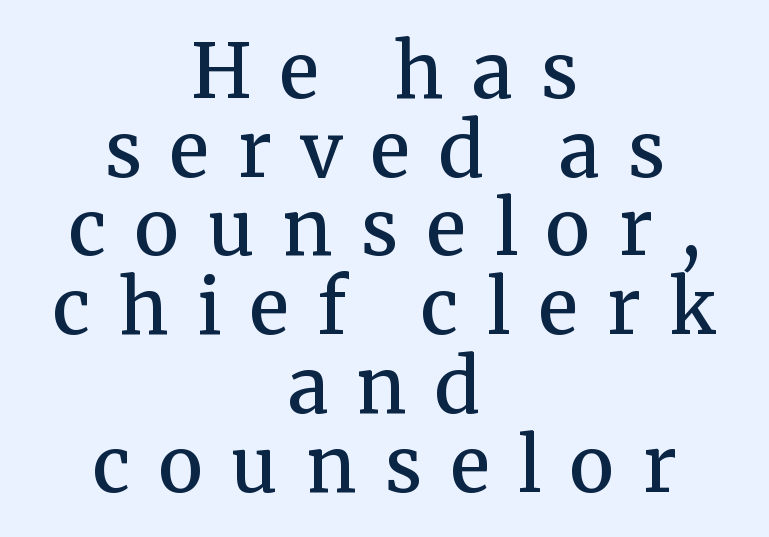
Regarding leading, the lines here are crowded together. Each word looks stretched out because of the extra space between its letters. In CSS terms this would be text-align: center. Is this a sans? No — the strokes have serifs. In terms of posture, this sample is upright.
